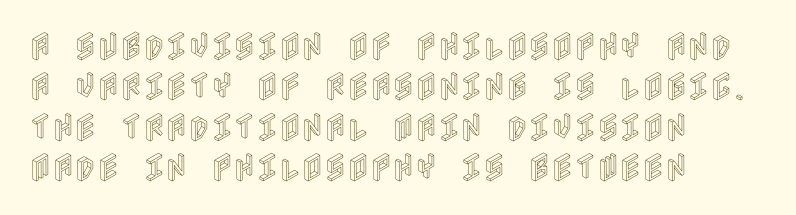
{"italic": "no", "width": "condensed", "x_height": "large", "underline": "no", "align": "left", "line_spacing": "normal", "line_spacing_ratio": 1.3, "letter_spacing": "normal", "letter_spacing_em": 0.0, "glyph_px": 31}
